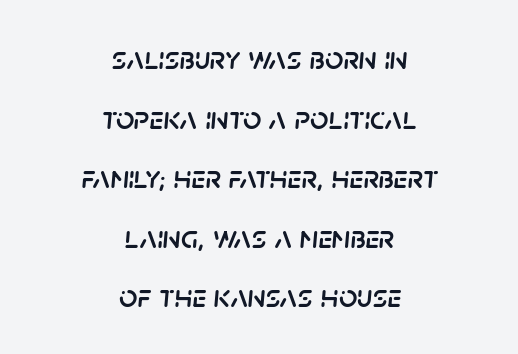
The image shows 32 px text type, italic (leaning right); set centered, line spacing 1.86x, normal letter spacing, not underlined; low stroke contrast and a large x-height.
